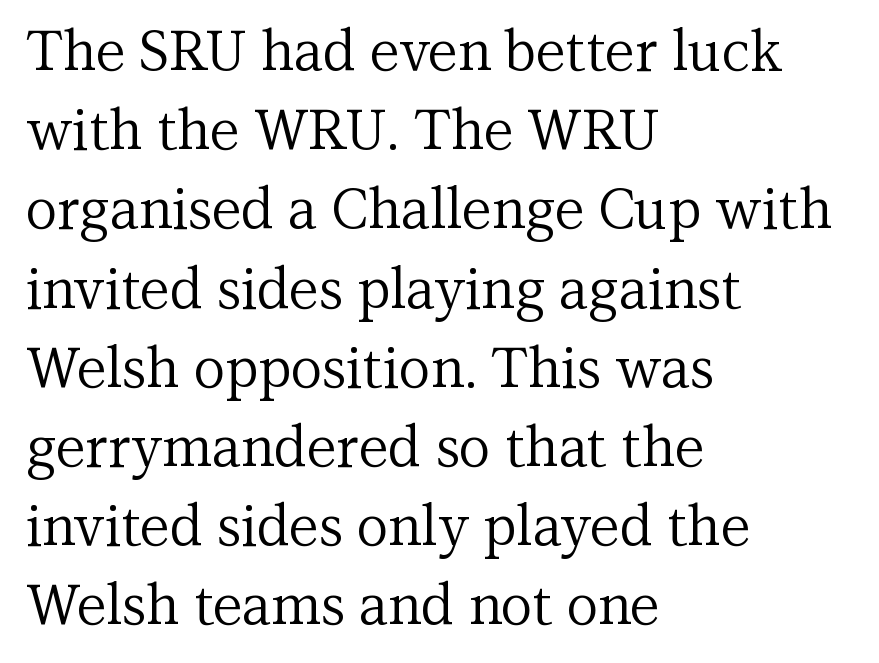
Summary of vertical rhythm: regular, with standard interline spacing. Quick note: not italic, upright. Rule under the text: the space is simply empty. This rendering uses left alignment, leaving the right contour irregular. This sample has the flowing, uneven cadence of proportional lettering. To sum up the face: it has serifs.
